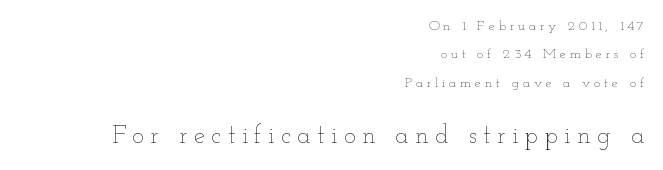
The image shows 25 px text type, upright; set right-aligned, loose line spacing (2.03x), unusually wide letter spacing (+0.26 em), not underlined; the second (bottom) block is 1.79x larger.
